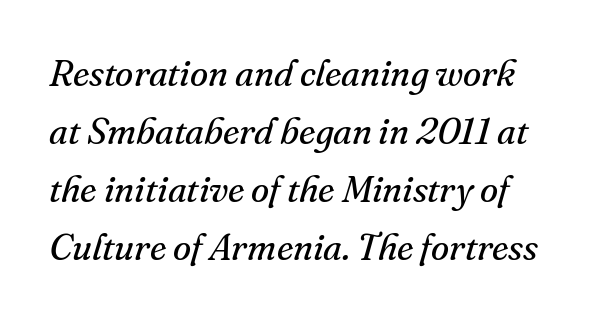
{"serif": "yes", "italic": "yes", "lean": "right", "slant_degrees": 16, "bold": "no", "weight": "regular", "width": "normal", "stroke_contrast": "medium", "x_height": "small", "monospaced": "no", "underline": "no", "line_spacing": "normal", "line_spacing_ratio": 1.57, "letter_spacing": "normal", "letter_spacing_em": 0.0, "glyph_px": 37}
